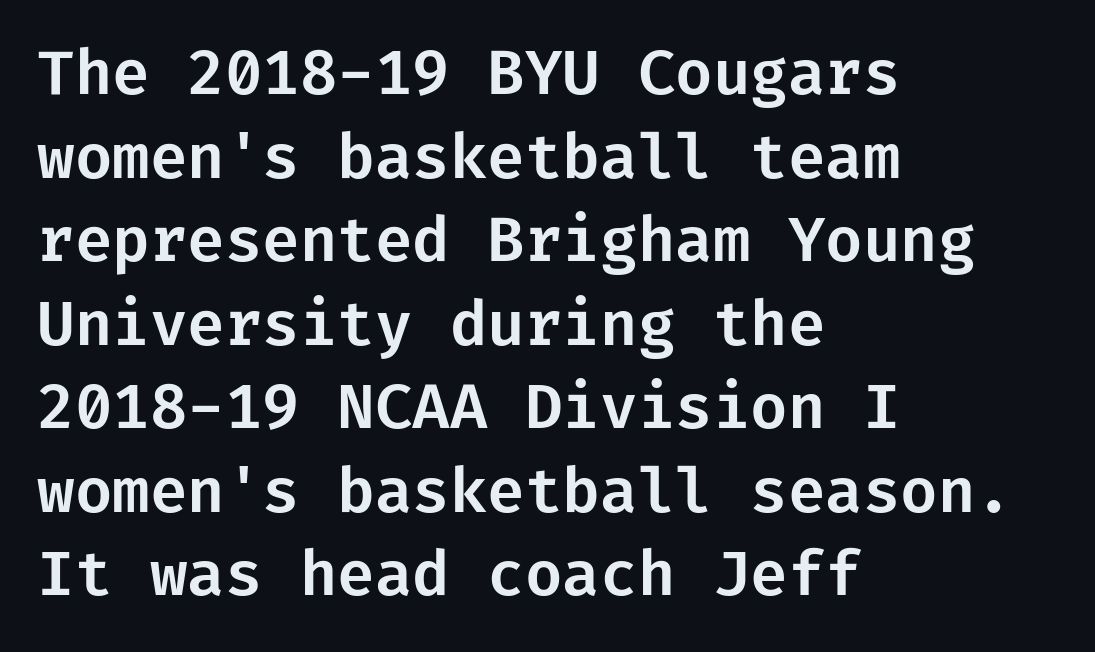
The image shows 61 px sans-serif type, upright; set left-aligned, normal line spacing (1.37x), normal letter spacing, not underlined; low stroke contrast and a medium x-height.
